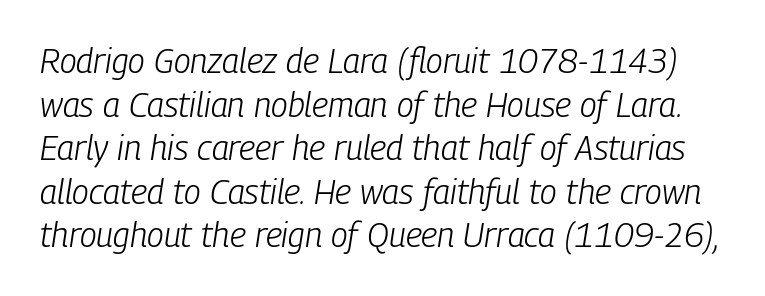
Q: Is the text bold? A: No.
Q: Is the text italic (slanted)? A: Yes, it leans right by about 9 degrees.
Q: Is the text underlined? A: No.
Q: Is the spacing between letters normal or unusually wide? A: Normal.
Q: Is the spacing between lines tight, normal or loose? A: Normal.
Q: Width (condensed, normal, or wide)? A: Condensed.
Q: Stroke contrast? A: Low.
Q: x-height? A: Medium.
Q: Monospaced? A: No.
